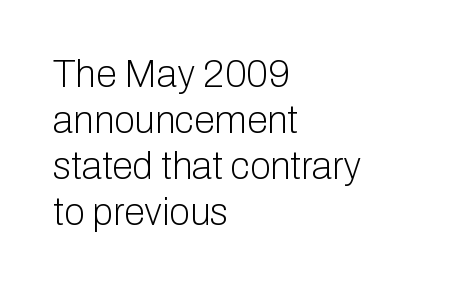
The image shows 38 px light sans-serif type, upright; set left-aligned, line spacing 1.21x, normal letter spacing, not underlined; low stroke contrast and a medium x-height.
